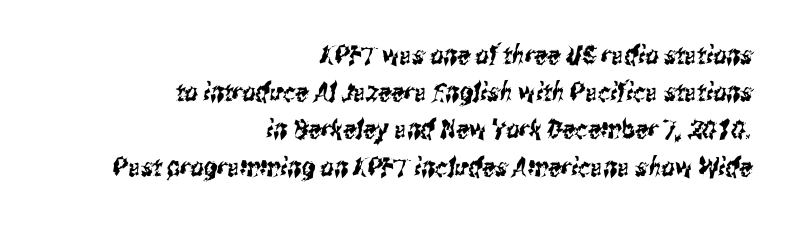
Q: Is the text underlined? A: No.
Q: How is the paragraph aligned? A: Right-aligned.
Q: Is the spacing between letters normal or unusually wide? A: Normal.
Q: Is the spacing between lines tight, normal or loose? A: Normal.
